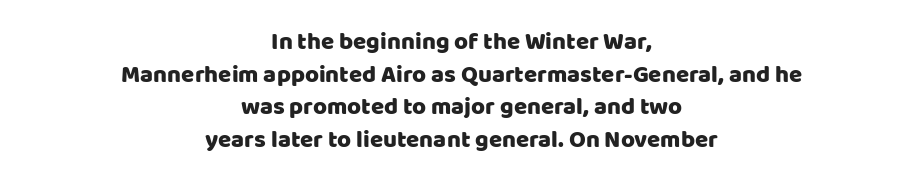
Q: Is the text italic (slanted)? A: No, it is upright.
Q: Is the text underlined? A: No.
Q: How is the paragraph aligned? A: Centered.
Q: Is the spacing between letters normal or unusually wide? A: Normal.
Q: Is the spacing between lines tight, normal or loose? A: Normal.
